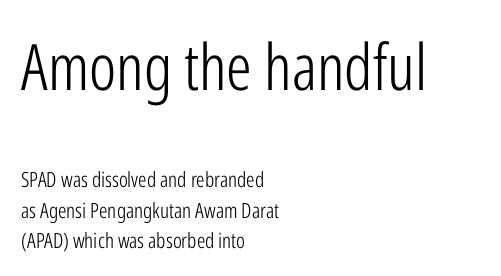
{"serif": "no", "italic": "no", "bold": "no", "weight": "light", "width": "condensed", "stroke_contrast": "low", "x_height": "medium", "monospaced": "no", "underline": "no", "align": "left", "line_spacing": "normal", "line_spacing_ratio": 1.44, "letter_spacing": "normal", "letter_spacing_em": 0.0, "larger_block": "first", "size_ratio": 3.05, "glyph_px": 64}
